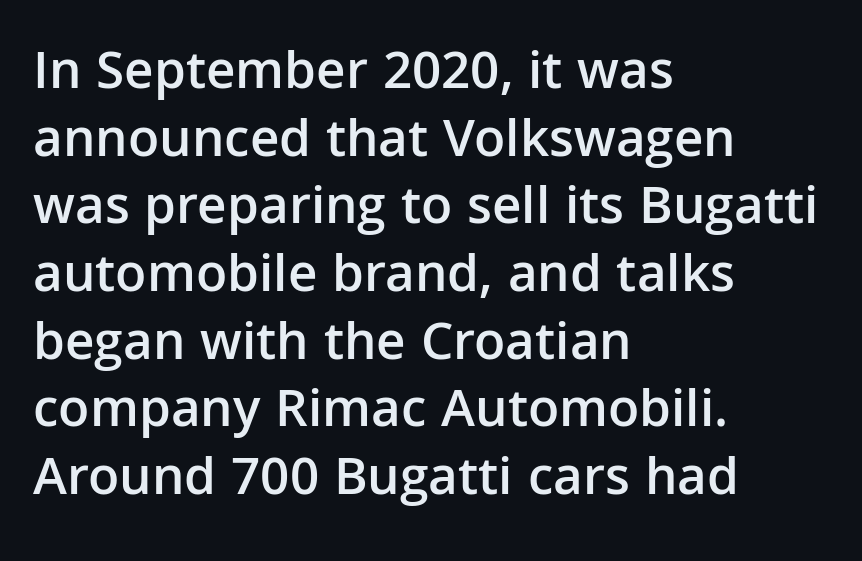
The glyphs are unaccompanied by any horizontal stroke below them. The glyphs in this specimen are sans serif. What stands out about the letter spacing? Nothing — it is the standard amount. The type sits square on the baseline with zero lean.
